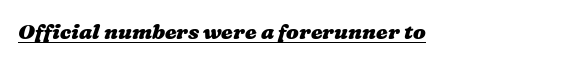
Q: Is the text bold? A: Yes.
Q: Is the text underlined? A: Yes.
Q: Is the spacing between letters normal or unusually wide? A: Normal.
